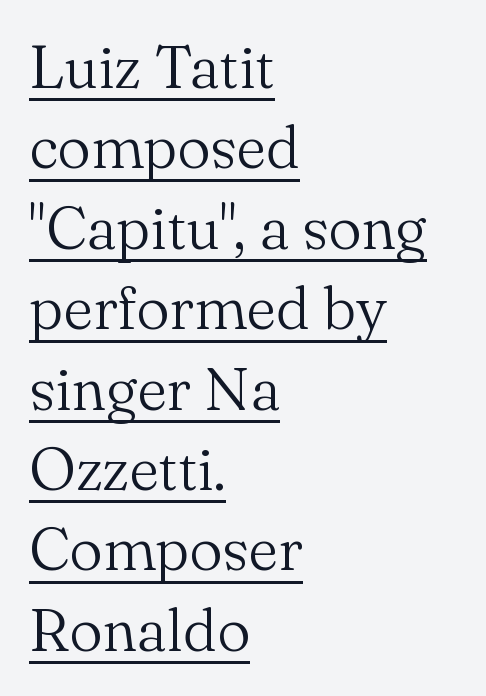
The image shows 60 px light serif type, upright; set left-aligned, normal line spacing (1.34x), normal letter spacing, underlined; medium stroke contrast and a small x-height.
